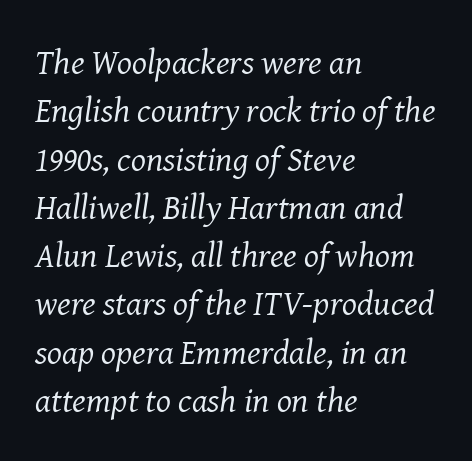
The image shows 35 px regular-weight serif type, italic (leaning right); set left-aligned, normal line spacing (1.38x), normal letter spacing, not underlined; medium stroke contrast and a medium x-height.
